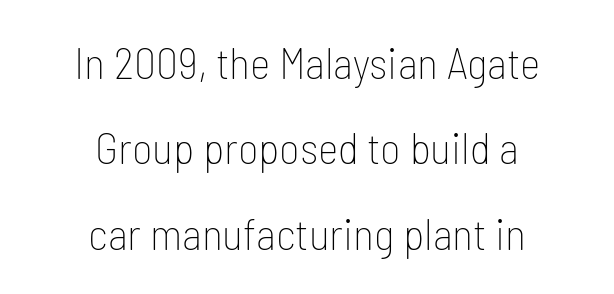
{"serif": "no", "italic": "no", "bold": "no", "weight": "thin", "width": "condensed", "stroke_contrast": "low", "x_height": "medium", "monospaced": "no", "underline": "no", "align": "center", "line_spacing": "loose", "line_spacing_ratio": 1.94, "letter_spacing": "normal", "letter_spacing_em": 0.0, "glyph_px": 44}
